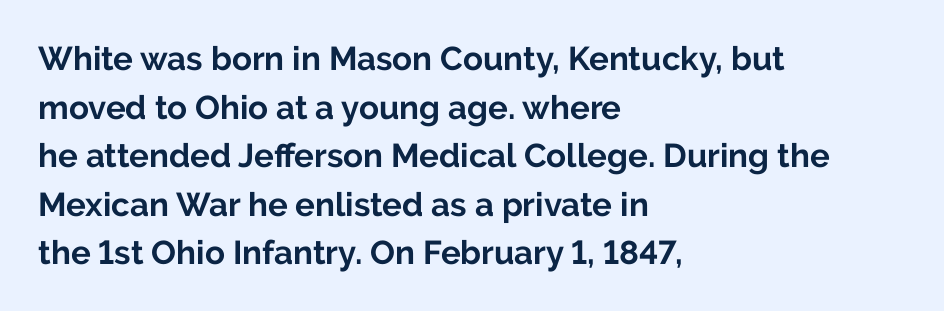
Note: no serifs on the glyphs. The letters stand straight up with perfectly vertical stems. Weight check: bold — yes, fully. The letters advance in unequal steps, a hallmark of proportional type.
